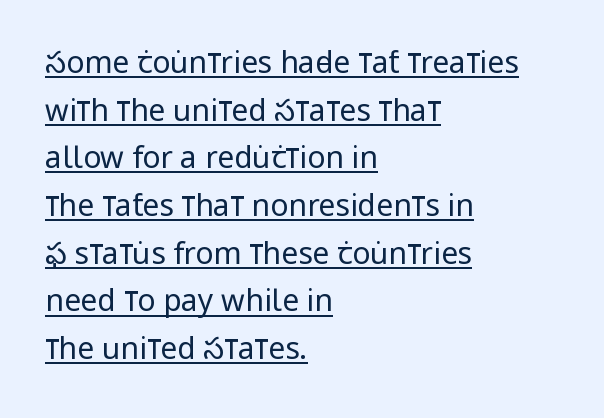
Q: Is the text bold? A: No.
Q: Is the text italic (slanted)? A: No, it is upright.
Q: Is the typeface a serif or a sans-serif typeface? A: Sans-serif.
Q: Is the text underlined? A: Yes.
Q: How is the paragraph aligned? A: Left-aligned.
Q: Is the spacing between letters normal or unusually wide? A: Normal.
Q: Is the spacing between lines tight, normal or loose? A: Normal.
Q: Width (condensed, normal, or wide)? A: Condensed.
Q: Stroke contrast? A: Low.
Q: x-height? A: Large.
Q: Monospaced? A: No.
